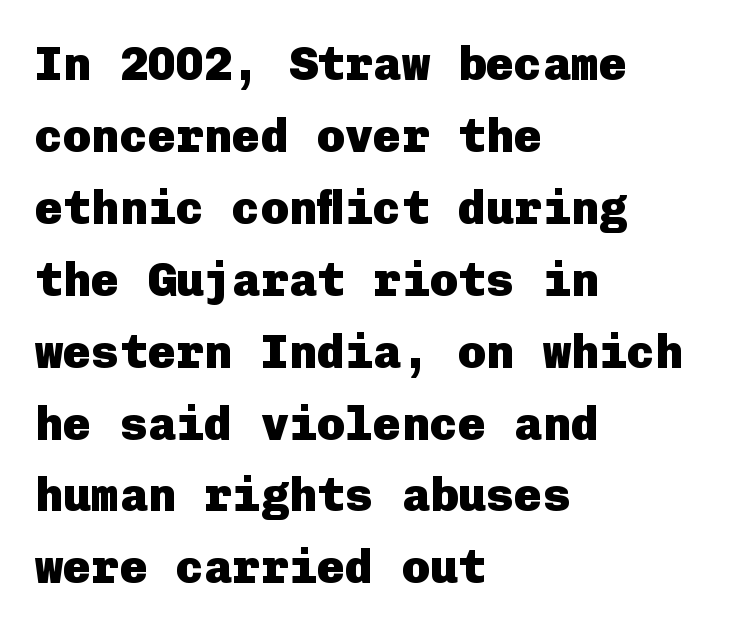
{"serif": "no", "italic": "no", "bold": "yes", "weight": "heavy", "width": "normal", "stroke_contrast": "low", "x_height": "medium", "underline": "no", "align": "left", "line_spacing": "normal", "line_spacing_ratio": 1.53, "letter_spacing": "normal", "letter_spacing_em": 0.0, "glyph_px": 47}
